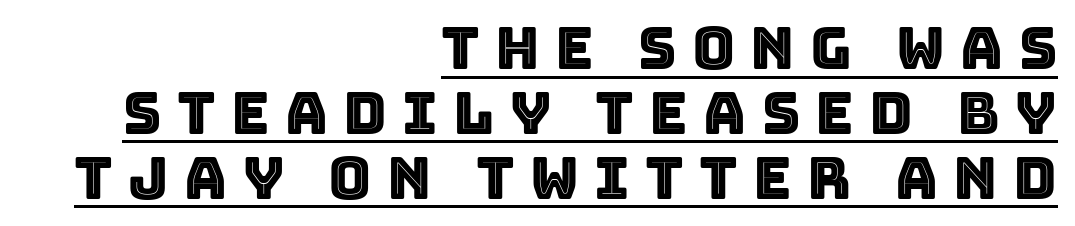
{"italic": "no", "width": "normal", "x_height": "large", "monospaced": "no", "underline": "yes", "align": "right", "line_spacing": "tight", "line_spacing_ratio": 1.1, "letter_spacing": "wide", "letter_spacing_em": 0.26, "glyph_px": 59}
